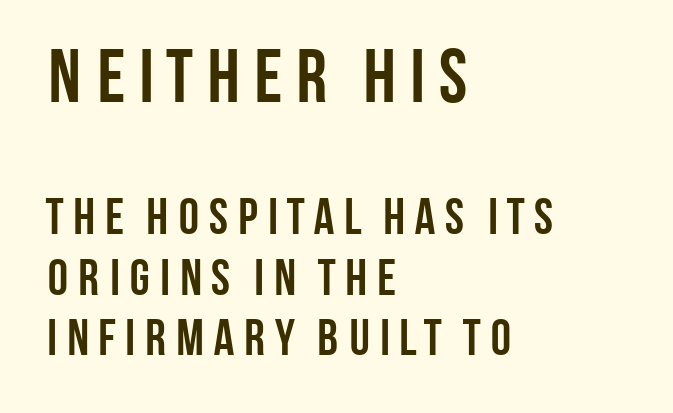
What kind of face is this? One without serifs — a sans. A classic flush-left, rag-right setting is used for this passage. Whoever set this made the first block the dominant, larger element. A roman cut, with each character standing at attention.
